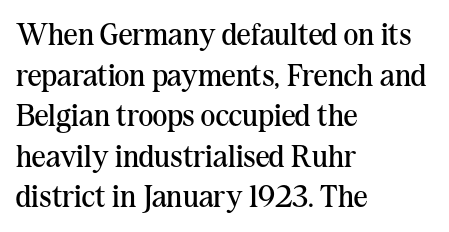
{"serif": "yes", "italic": "no", "bold": "no", "weight": "regular", "width": "normal", "stroke_contrast": "medium", "x_height": "medium", "monospaced": "no", "underline": "no", "align": "left", "line_spacing": "normal", "line_spacing_ratio": 1.31, "letter_spacing": "normal", "letter_spacing_em": 0.0, "glyph_px": 31}
